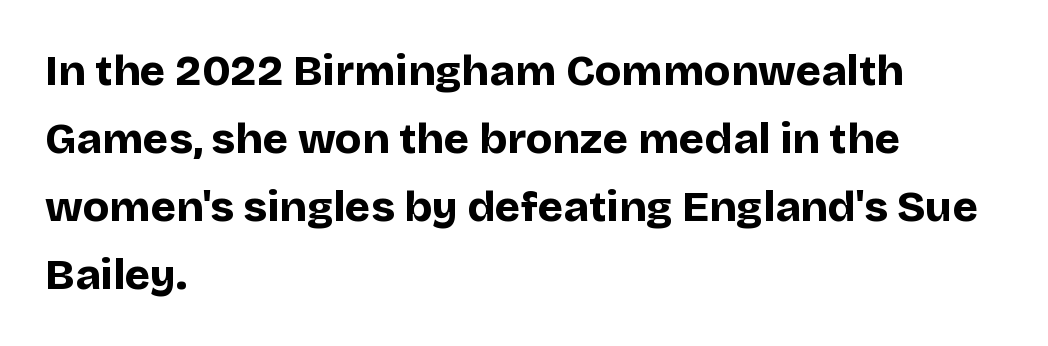
Q: Is the text bold? A: Yes.
Q: Is the text italic (slanted)? A: No, it is upright.
Q: Is the typeface a serif or a sans-serif typeface? A: Sans-serif.
Q: Is the text underlined? A: No.
Q: How is the paragraph aligned? A: Left-aligned.
Q: Is the spacing between letters normal or unusually wide? A: Normal.
Q: Is the spacing between lines tight, normal or loose? A: Normal.
Q: Width (condensed, normal, or wide)? A: Normal.
Q: Stroke contrast? A: Low.
Q: x-height? A: Large.
Q: Monospaced? A: No.
